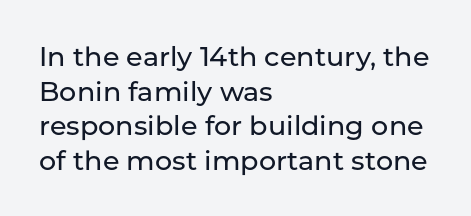
Q: Is the text italic (slanted)? A: No, it is upright.
Q: Is the text underlined? A: No.
Q: How is the paragraph aligned? A: Left-aligned.
Q: Is the spacing between letters normal or unusually wide? A: Normal.
Q: Is the spacing between lines tight, normal or loose? A: Normal.
